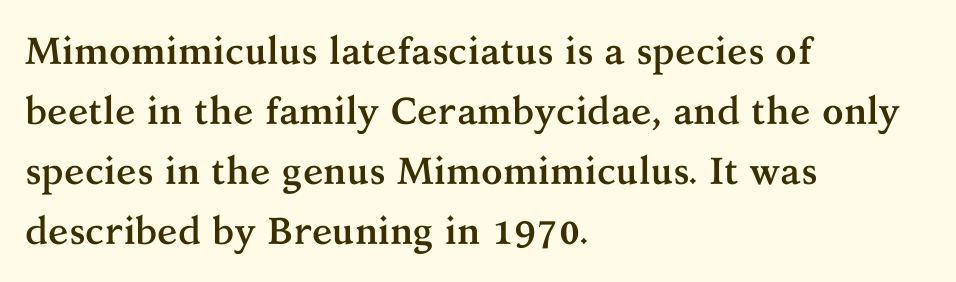
Q: Is the text bold? A: Yes.
Q: Is the text italic (slanted)? A: No, it is upright.
Q: Is the typeface a serif or a sans-serif typeface? A: Serif.
Q: Is the text underlined? A: No.
Q: How is the paragraph aligned? A: Left-aligned.
Q: Is the spacing between letters normal or unusually wide? A: Normal.
Q: Is the spacing between lines tight, normal or loose? A: Normal.
Q: Width (condensed, normal, or wide)? A: Normal.
Q: Stroke contrast? A: Medium.
Q: x-height? A: Medium.
Q: Monospaced? A: No.
